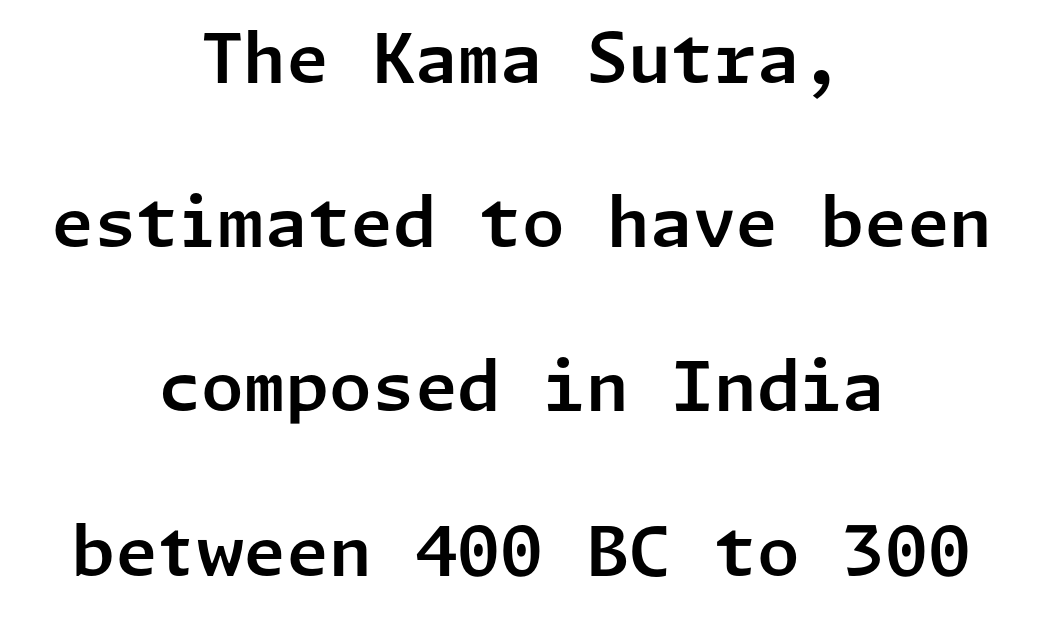
The image shows 69 px sans-serif type, upright; set centered, loose line spacing (2.38x), normal letter spacing, not underlined; low stroke contrast and a medium x-height.
